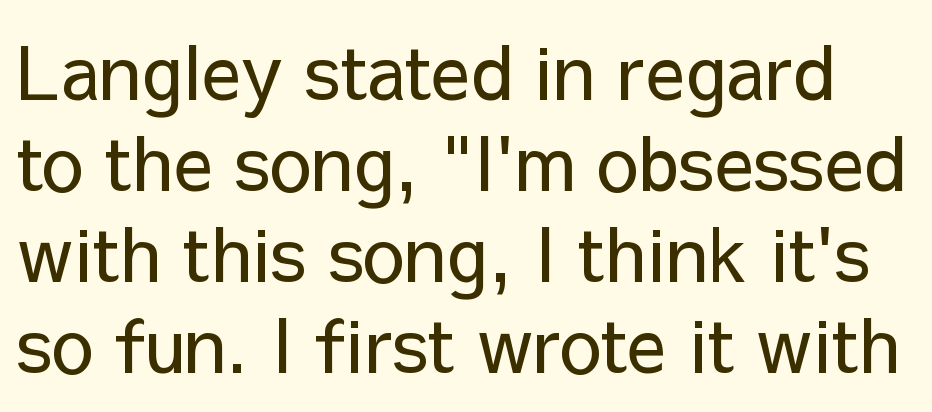
Serifs: no, the terminals of the letterforms are clean. Tracking here is standard; glyphs follow each other at the usual distance. The typeface has the unassuming heft of standard copy or less. The letters advance in unequal steps, a hallmark of proportional type. Has an underline been added? It has not.
